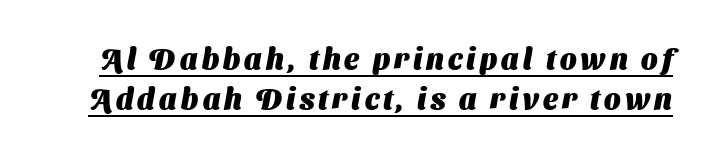
{"serif": "no", "bold": "yes", "weight": "heavy", "width": "normal", "stroke_contrast": "medium", "x_height": "medium", "monospaced": "no", "underline": "yes", "line_spacing": "normal", "line_spacing_ratio": 1.38, "glyph_px": 29}
